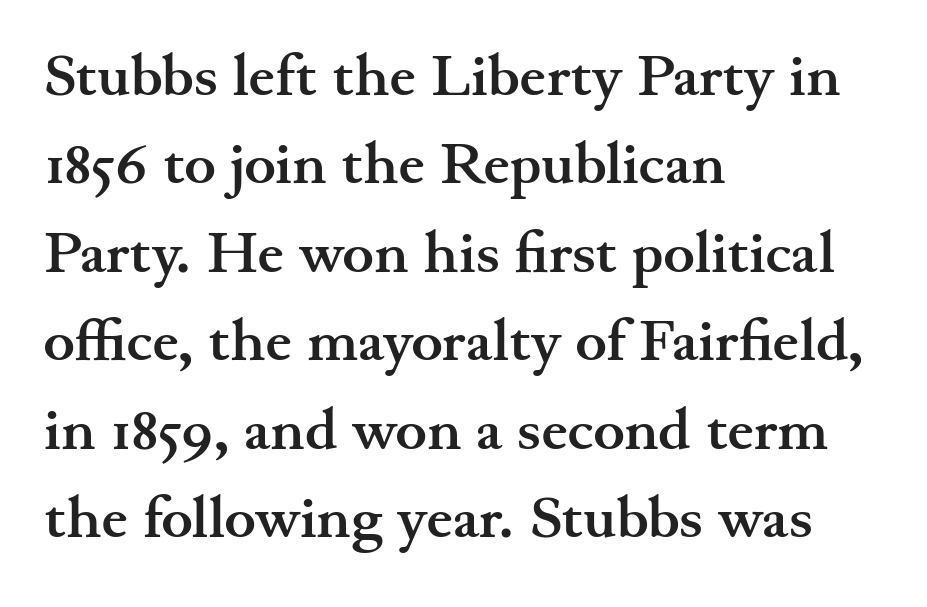
The image shows 59 px semibold, wide serif type, upright; set left-aligned, normal line spacing (1.5x), normal letter spacing, not underlined; medium stroke contrast and a small x-height.
